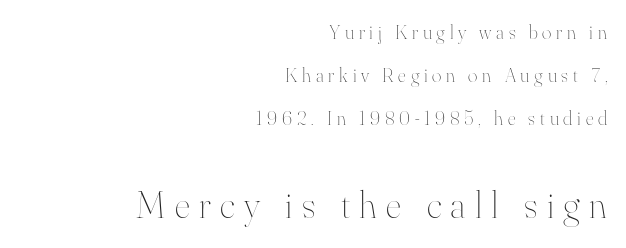
Q: Is the text bold? A: No.
Q: Is the text italic (slanted)? A: No, it is upright.
Q: Is the text underlined? A: No.
Q: How is the paragraph aligned? A: Right-aligned.
Q: Is the spacing between letters normal or unusually wide? A: Unusually wide.
Q: Is the spacing between lines tight, normal or loose? A: Loose.
Q: Which block of text is set in a larger size, the first (top) or the second (bottom)? A: The second (bottom) one.
Q: Width (condensed, normal, or wide)? A: Normal.
Q: Stroke contrast? A: High.
Q: x-height? A: Small.
Q: Monospaced? A: No.
